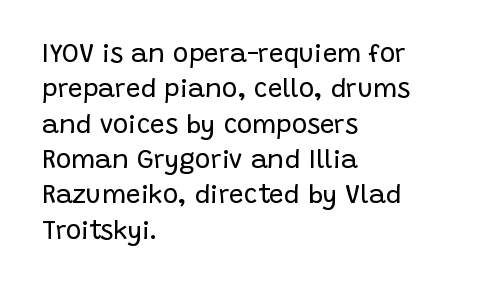
The image shows 26 px text type, upright; set left-aligned, normal line spacing (1.36x), normal letter spacing, not underlined.
